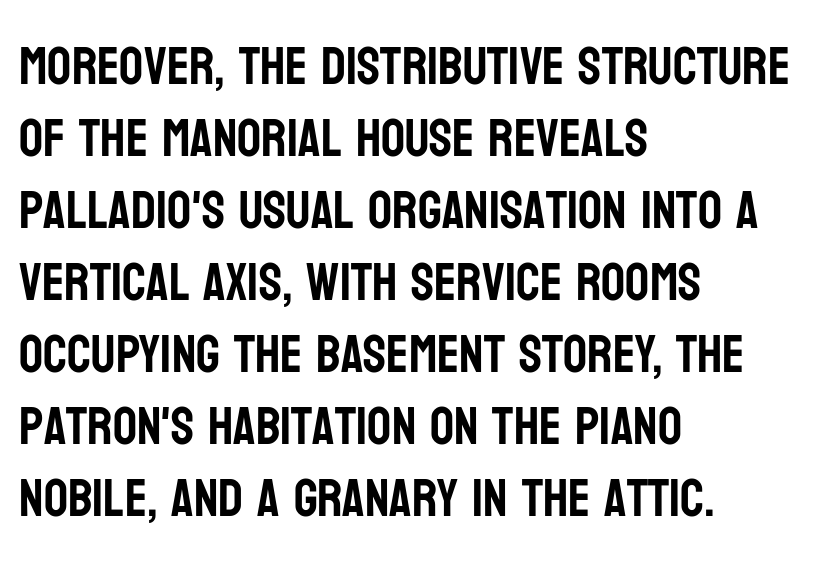
Q: Is the text italic (slanted)? A: No, it is upright.
Q: Is the typeface a serif or a sans-serif typeface? A: Sans-serif.
Q: Is the text underlined? A: No.
Q: How is the paragraph aligned? A: Left-aligned.
Q: Is the spacing between letters normal or unusually wide? A: Normal.
Q: Is the spacing between lines tight, normal or loose? A: Normal.
Q: Width (condensed, normal, or wide)? A: Condensed.
Q: Stroke contrast? A: Low.
Q: x-height? A: Large.
Q: Monospaced? A: No.
